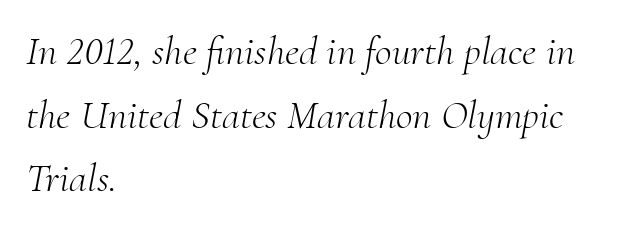
{"serif": "yes", "italic": "yes", "lean": "right", "slant_degrees": 10, "bold": "no", "weight": "light", "width": "normal", "stroke_contrast": "medium", "x_height": "small", "monospaced": "no", "underline": "no", "align": "left", "line_spacing": "normal", "line_spacing_ratio": 1.55, "letter_spacing": "normal", "letter_spacing_em": 0.0, "glyph_px": 41}
